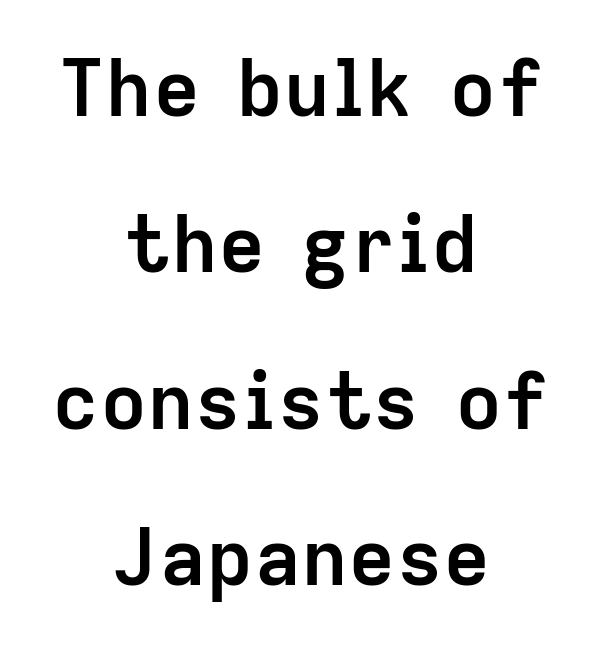
Q: Is the text bold? A: Yes.
Q: Is the text italic (slanted)? A: No, it is upright.
Q: Is the typeface a serif or a sans-serif typeface? A: Sans-serif.
Q: Is the text underlined? A: No.
Q: How is the paragraph aligned? A: Centered.
Q: Is the spacing between letters normal or unusually wide? A: Normal.
Q: Is the spacing between lines tight, normal or loose? A: Loose.
Q: Width (condensed, normal, or wide)? A: Normal.
Q: Stroke contrast? A: Low.
Q: x-height? A: Medium.
Q: Monospaced? A: No.
